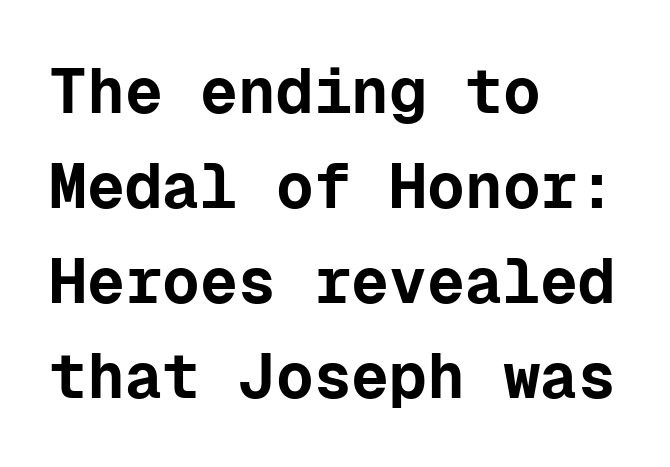
The image shows 63 px bold sans-serif type, upright, monospaced; set left-aligned, normal line spacing (1.51x), normal letter spacing, not underlined; low stroke contrast and a medium x-height.
